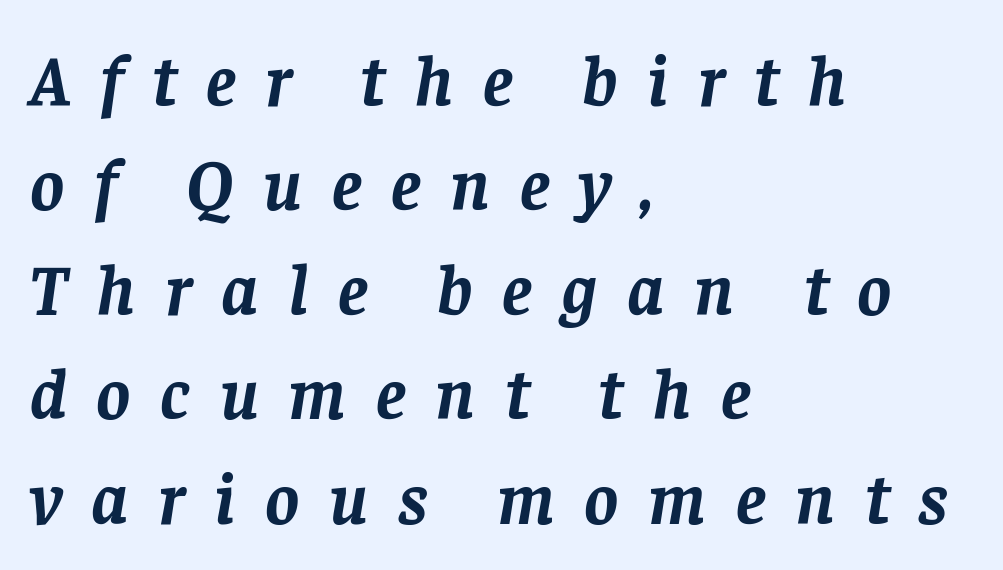
{"serif": "yes", "italic": "yes", "lean": "right", "slant_degrees": 8, "bold": "yes", "weight": "semibold", "width": "normal", "stroke_contrast": "low", "x_height": "large", "monospaced": "no", "underline": "no", "align": "left", "line_spacing": "normal", "line_spacing_ratio": 1.45, "letter_spacing": "wide", "letter_spacing_em": 0.41, "glyph_px": 72}
